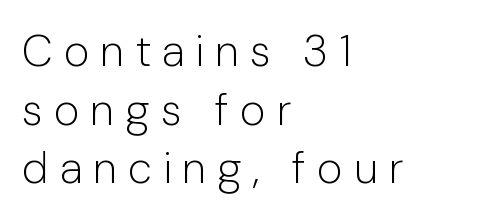
The image shows 44 px light sans-serif type, upright; set left-aligned, normal line spacing (1.33x), unusually wide letter spacing (+0.25 em), not underlined; low stroke contrast and a medium x-height.
